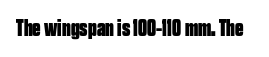
What stands out about the letter spacing? Nothing — it is the standard amount. Upright lettering throughout. Bold? Absolutely — the strokes are thick and heavy. The glyphs are unaccompanied by any horizontal stroke below them.
